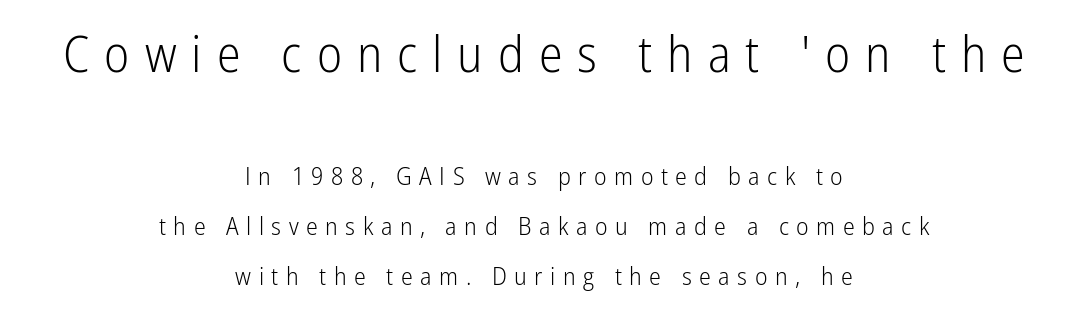
Varying glyph widths throughout — classic text-font behaviour. Here the first block reads like a headline and the second like body copy. These lines stand farther apart than default settings would place them. Alignment: centered. The type sits square on the baseline with zero lean. The face used here is a sans, in the tradition of grotesques and geometrics.
